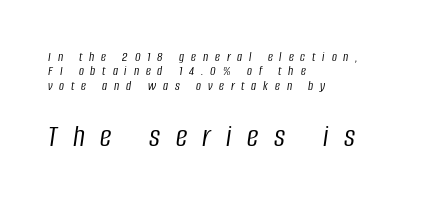
The image shows 32 px light, condensed type, italic (leaning right); set left-aligned, tight line spacing (1.03x), unusually wide letter spacing (+0.49 em), not underlined; the second (bottom) block is 2.29x larger; low stroke contrast and a large x-height.
